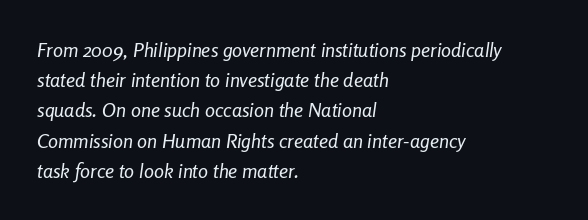
The image shows 20 px text type, italic (leaning right); set left-aligned, normal line spacing (1.51x), normal letter spacing, not underlined.
